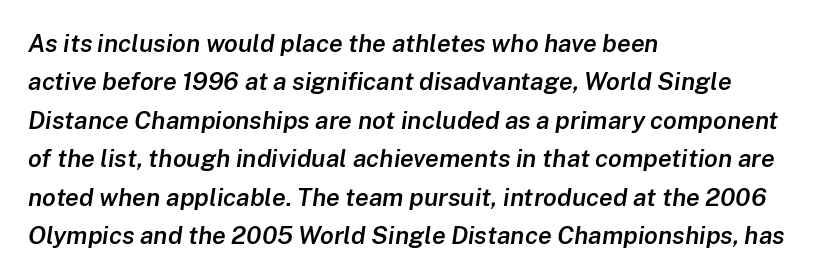
{"italic": "yes", "lean": "right", "slant_degrees": 8, "bold": "semi", "underline": "no", "align": "left", "line_spacing": "normal", "line_spacing_ratio": 1.54, "letter_spacing": "normal", "letter_spacing_em": 0.0, "glyph_px": 25}
